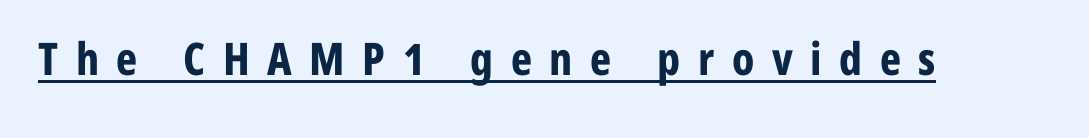
The image shows 45 px bold, condensed sans-serif type, upright; set unusually wide letter spacing (+0.39 em), underlined; low stroke contrast and a medium x-height.
